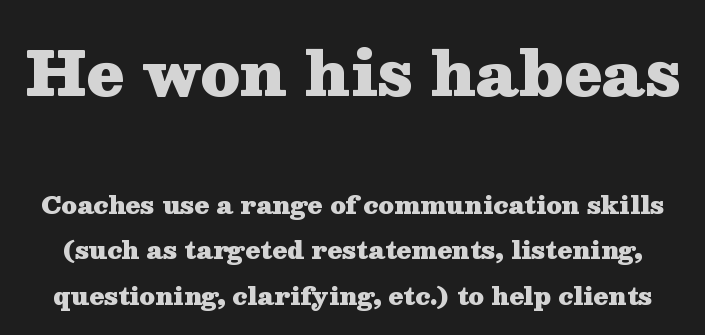
The image shows 61 px heavy, wide serif type, upright; set loose line spacing (1.9x), normal letter spacing, not underlined; the first (top) block is 2.54x larger; medium stroke contrast and a medium x-height.
